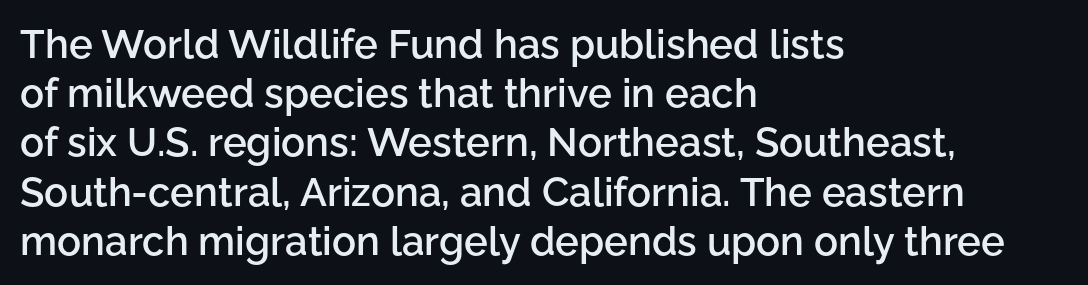
Q: Is the text bold? A: Semi-bold.
Q: Is the text italic (slanted)? A: No, it is upright.
Q: Is the typeface a serif or a sans-serif typeface? A: Sans-serif.
Q: Is the text underlined? A: No.
Q: How is the paragraph aligned? A: Left-aligned.
Q: Is the spacing between letters normal or unusually wide? A: Normal.
Q: Width (condensed, normal, or wide)? A: Normal.
Q: Stroke contrast? A: Low.
Q: x-height? A: Medium.
Q: Monospaced? A: No.
